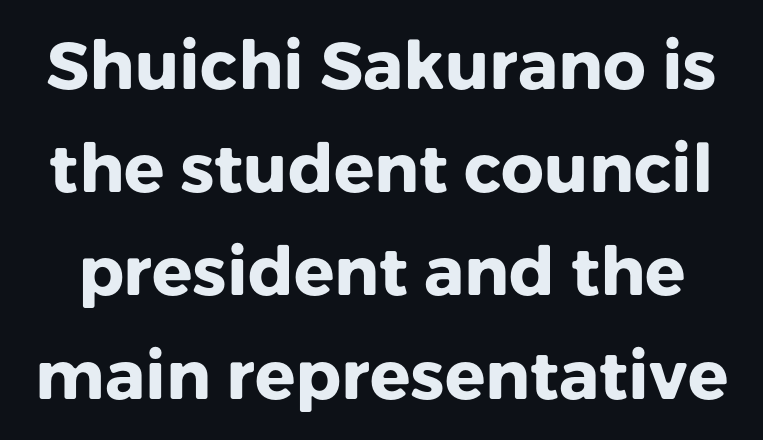
{"serif": "no", "italic": "no", "bold": "yes", "weight": "heavy", "width": "normal", "stroke_contrast": "low", "x_height": "medium", "monospaced": "no", "underline": "no", "line_spacing": "normal", "line_spacing_ratio": 1.54, "letter_spacing": "normal", "letter_spacing_em": 0.0, "glyph_px": 67}
